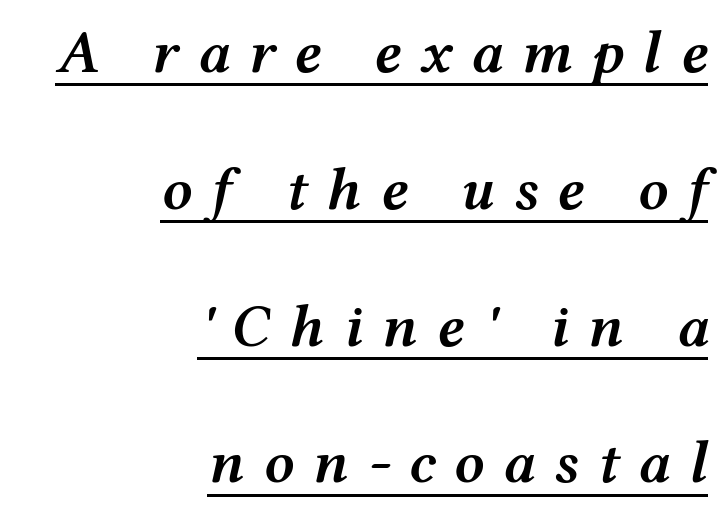
The lines are spread far apart with generous leading. Caption: lettering with a line underneath. Emphasis-style slanted type is in use. The setting favours the right margin, as signatures and pull-quotes sometimes do. Note the varied advance widths — an 'i' is clearly narrower than an 'm'.
